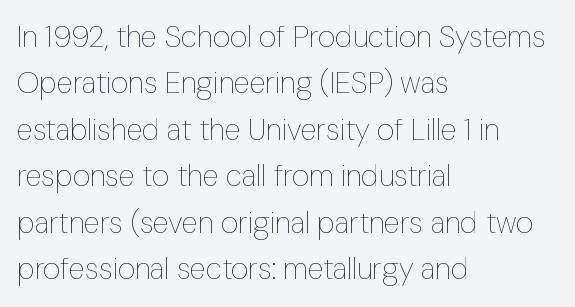
{"italic": "no", "bold": "no", "weight": "thin", "width": "condensed", "stroke_contrast": "low", "x_height": "medium", "monospaced": "no", "underline": "no", "align": "left", "line_spacing": "normal", "line_spacing_ratio": 1.55, "letter_spacing": "normal", "letter_spacing_em": 0.0, "glyph_px": 30}
